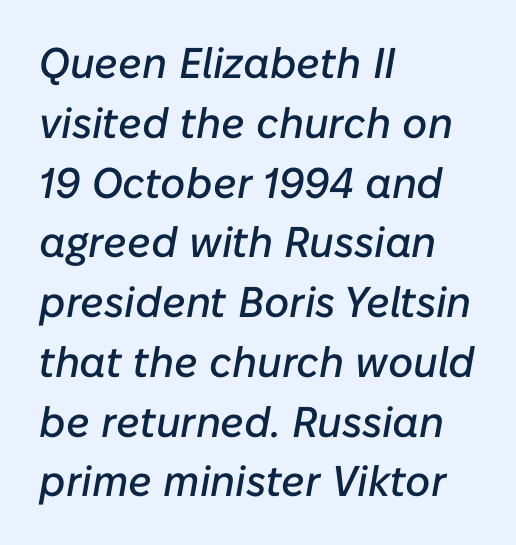
{"italic": "yes", "lean": "right", "slant_degrees": 10, "width": "normal", "stroke_contrast": "low", "x_height": "medium", "monospaced": "no", "underline": "no", "align": "left", "line_spacing": "normal", "line_spacing_ratio": 1.39, "letter_spacing": "normal", "letter_spacing_em": 0.0, "glyph_px": 43}
